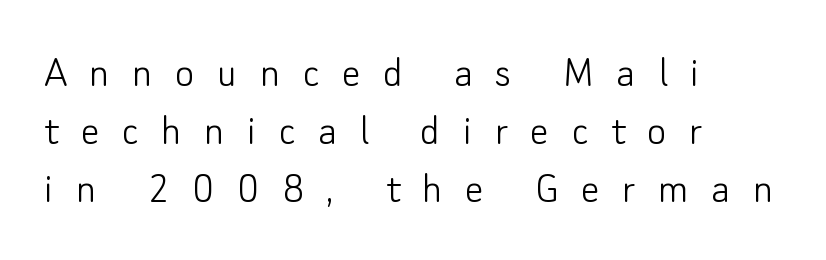
{"serif": "no", "italic": "no", "bold": "no", "weight": "light", "width": "normal", "stroke_contrast": "low", "x_height": "small", "monospaced": "no", "underline": "no", "align": "left", "line_spacing": "normal", "line_spacing_ratio": 1.26, "letter_spacing": "wide", "letter_spacing_em": 0.49, "glyph_px": 46}
